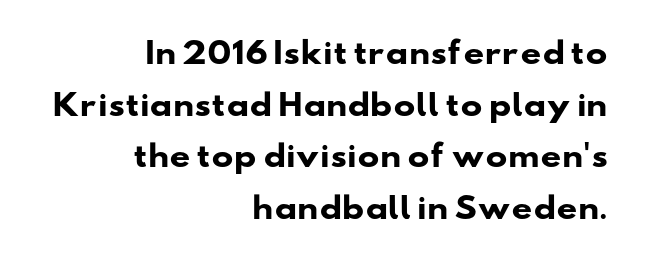
Q: Is the text bold? A: Yes.
Q: Is the typeface a serif or a sans-serif typeface? A: Sans-serif.
Q: Is the text underlined? A: No.
Q: How is the paragraph aligned? A: Right-aligned.
Q: Is the spacing between letters normal or unusually wide? A: Normal.
Q: Width (condensed, normal, or wide)? A: Wide.
Q: Stroke contrast? A: Low.
Q: x-height? A: Small.
Q: Monospaced? A: No.
